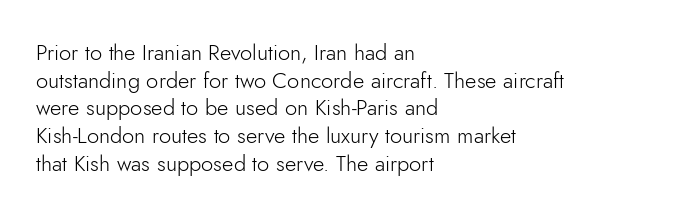
The typeface has the unassuming heft of standard copy or less. Vertical strokes here are truly vertical. A clean baseline with only descenders dipping below it. Default kerning and tracking; the words read as compact shapes.
